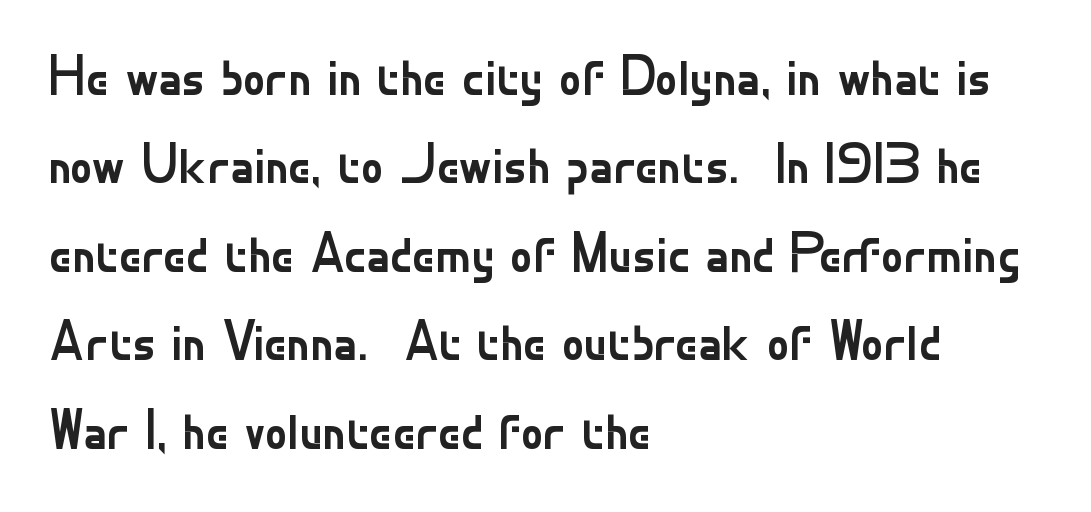
Q: Is the text bold? A: No.
Q: Is the text italic (slanted)? A: No, it is upright.
Q: Is the typeface a serif or a sans-serif typeface? A: Sans-serif.
Q: Is the text underlined? A: No.
Q: How is the paragraph aligned? A: Left-aligned.
Q: Is the spacing between letters normal or unusually wide? A: Normal.
Q: Is the spacing between lines tight, normal or loose? A: Normal.
Q: Width (condensed, normal, or wide)? A: Normal.
Q: Stroke contrast? A: Low.
Q: x-height? A: Small.
Q: Monospaced? A: No.
